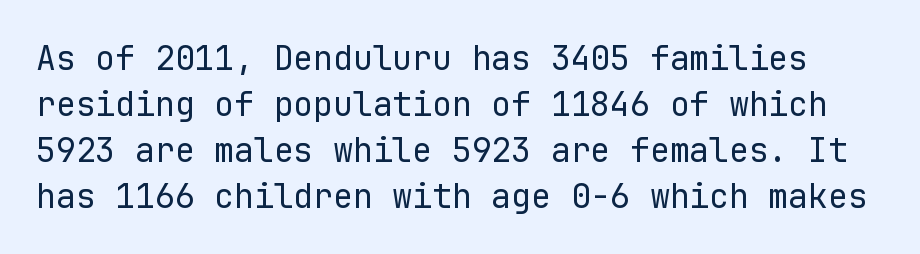
{"serif": "no", "italic": "no", "bold": "no", "weight": "regular", "width": "normal", "stroke_contrast": "low", "x_height": "medium", "monospaced": "yes", "underline": "no", "line_spacing": "normal", "line_spacing_ratio": 1.39, "letter_spacing": "normal", "letter_spacing_em": 0.0, "glyph_px": 33}
